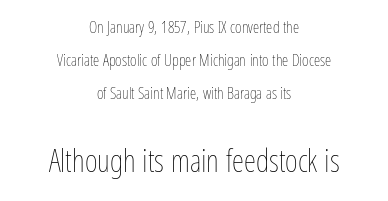
The rendering uses a large line-height, opening up the rows. The face used here is proportionally spaced, like ordinary book or web type. The letters in the lower block stand taller than those in the block above. Standard letterfit; no display-style spreading of the glyphs. The gap between lines stays unmarked. Each line is balanced around a shared central axis.
